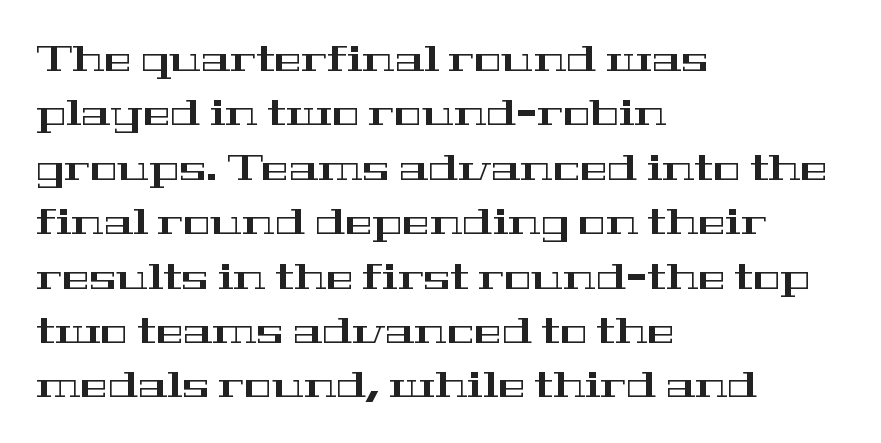
Do the letters lean? They stand straight. The letters advance in unequal steps, a hallmark of proportional type. Vertically, the passage feels balanced, rows spaced as you'd expect. Any mark beneath the type? The region is blank.
